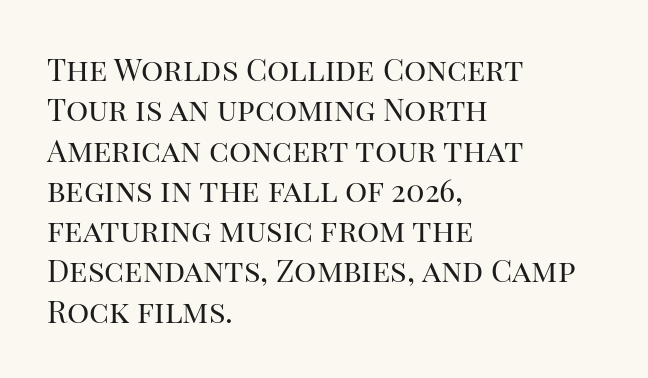
Q: Is the text bold? A: No.
Q: Is the text italic (slanted)? A: No, it is upright.
Q: Is the typeface a serif or a sans-serif typeface? A: Serif.
Q: Is the text underlined? A: No.
Q: How is the paragraph aligned? A: Left-aligned.
Q: Is the spacing between letters normal or unusually wide? A: Normal.
Q: Is the spacing between lines tight, normal or loose? A: Normal.
Q: Width (condensed, normal, or wide)? A: Normal.
Q: Stroke contrast? A: High.
Q: x-height? A: Large.
Q: Monospaced? A: No.
